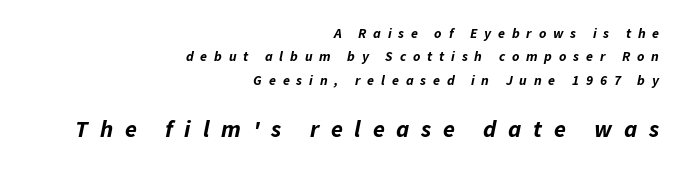
{"italic": "yes", "lean": "right", "slant_degrees": 11, "bold": "yes", "underline": "no", "align": "right", "line_spacing": "normal", "line_spacing_ratio": 1.67, "letter_spacing": "wide", "letter_spacing_em": 0.49, "larger_block": "second", "size_ratio": 1.71, "glyph_px": 24}
